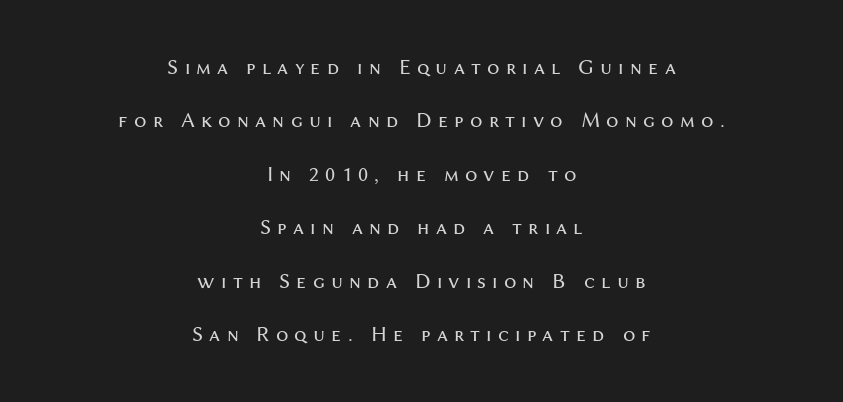
Students, observe: this is what heavily led, spacious text looks like. The weight would be labelled regular, book, light, or lighter still. The typesetter chose a symmetrical, centered arrangement here. The gaps between neighbouring characters are conspicuously large.
